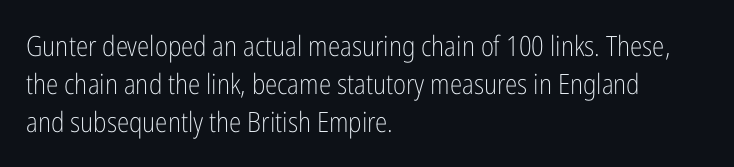
Q: Is the text bold? A: No.
Q: Is the text italic (slanted)? A: No, it is upright.
Q: Is the typeface a serif or a sans-serif typeface? A: Sans-serif.
Q: Is the text underlined? A: No.
Q: How is the paragraph aligned? A: Left-aligned.
Q: Is the spacing between letters normal or unusually wide? A: Normal.
Q: Is the spacing between lines tight, normal or loose? A: Normal.
Q: Width (condensed, normal, or wide)? A: Condensed.
Q: Stroke contrast? A: Low.
Q: x-height? A: Medium.
Q: Monospaced? A: No.
